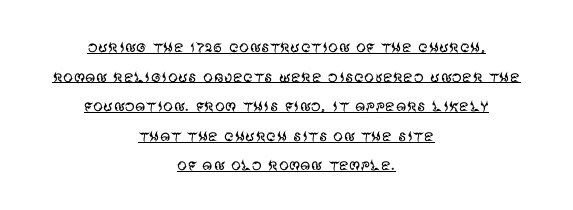
Q: Is the text bold? A: No.
Q: Is the text italic (slanted)? A: No, it is upright.
Q: Is the text underlined? A: Yes.
Q: How is the paragraph aligned? A: Centered.
Q: Is the spacing between letters normal or unusually wide? A: Normal.
Q: Is the spacing between lines tight, normal or loose? A: Normal.
